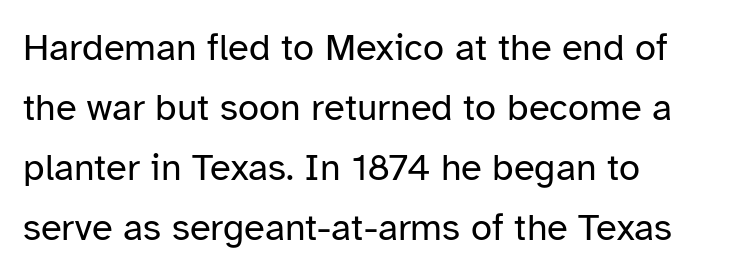
The image shows 38 px regular-weight sans-serif type, upright; set left-aligned, normal line spacing (1.58x), normal letter spacing, not underlined; low stroke contrast and a medium x-height.
